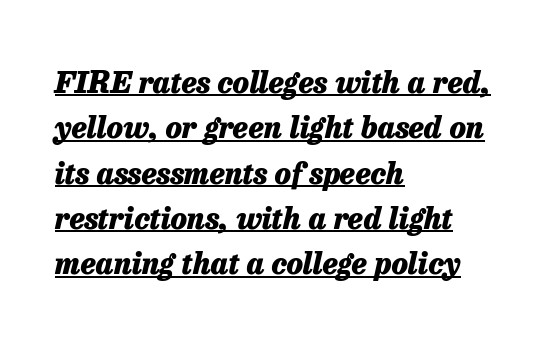
{"italic": "yes", "lean": "right", "slant_degrees": 13, "bold": "yes", "weight": "heavy", "width": "normal", "stroke_contrast": "low", "x_height": "medium", "monospaced": "no", "underline": "yes", "align": "left", "line_spacing": "normal", "line_spacing_ratio": 1.51, "letter_spacing": "normal", "letter_spacing_em": 0.0, "glyph_px": 30}
